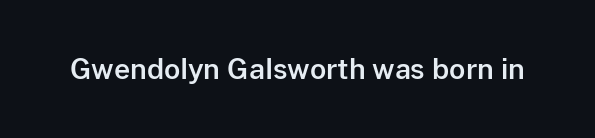
{"serif": "no", "italic": "no", "width": "normal", "stroke_contrast": "low", "x_height": "medium", "monospaced": "no", "underline": "no", "letter_spacing": "normal", "letter_spacing_em": 0.0, "glyph_px": 28}
